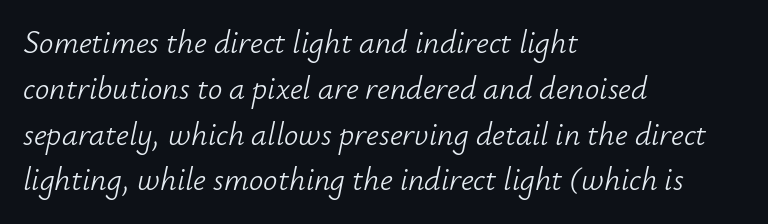
Q: Is the text bold? A: No.
Q: Is the text italic (slanted)? A: Yes, it leans right by about 12 degrees.
Q: Is the text underlined? A: No.
Q: How is the paragraph aligned? A: Left-aligned.
Q: Is the spacing between letters normal or unusually wide? A: Normal.
Q: Is the spacing between lines tight, normal or loose? A: Normal.
Q: Width (condensed, normal, or wide)? A: Normal.
Q: Stroke contrast? A: Low.
Q: x-height? A: Small.
Q: Monospaced? A: No.
